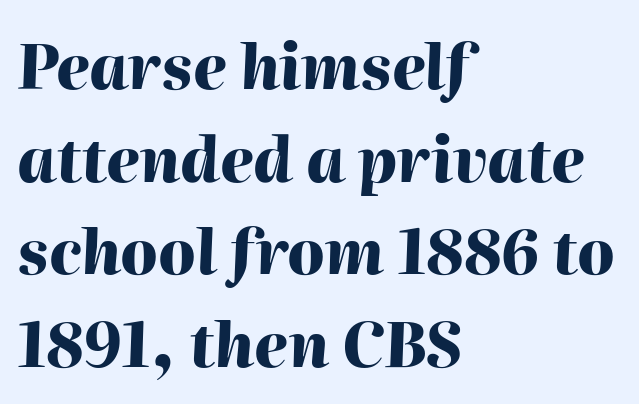
Q: Is the text bold? A: Yes.
Q: Is the text italic (slanted)? A: Yes, it leans right by about 2 degrees.
Q: Is the text underlined? A: No.
Q: How is the paragraph aligned? A: Left-aligned.
Q: Is the spacing between letters normal or unusually wide? A: Normal.
Q: Is the spacing between lines tight, normal or loose? A: Normal.
Q: Width (condensed, normal, or wide)? A: Normal.
Q: Stroke contrast? A: High.
Q: x-height? A: Medium.
Q: Monospaced? A: No.
